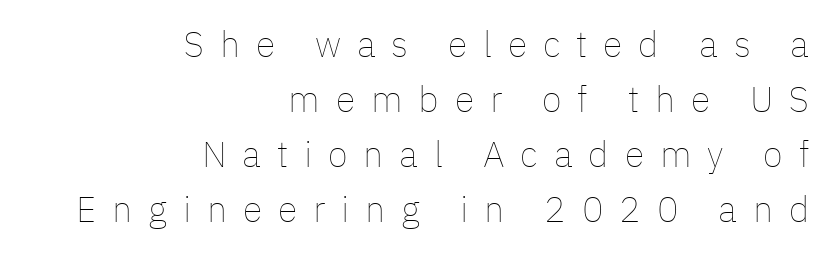
{"italic": "no", "bold": "no", "weight": "thin", "width": "normal", "stroke_contrast": "low", "x_height": "medium", "monospaced": "no", "underline": "no", "align": "right", "line_spacing": "normal", "line_spacing_ratio": 1.53, "letter_spacing": "wide", "letter_spacing_em": 0.44, "glyph_px": 36}
